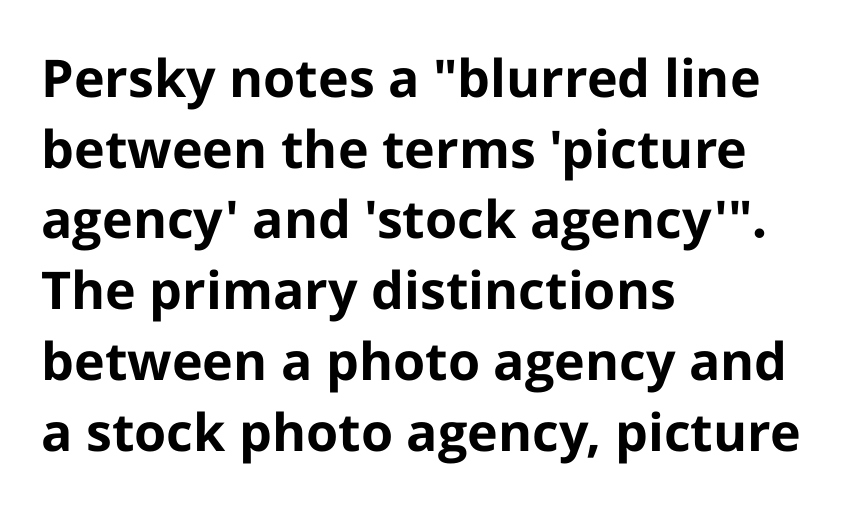
{"serif": "no", "italic": "no", "bold": "yes", "weight": "bold", "width": "normal", "stroke_contrast": "low", "x_height": "medium", "monospaced": "no", "underline": "no", "align": "left", "line_spacing": "normal", "line_spacing_ratio": 1.36, "letter_spacing": "normal", "letter_spacing_em": 0.0, "glyph_px": 52}
